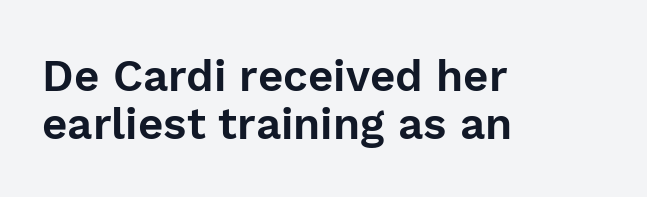
The rag falls on the right side of this text block. Reading down the column, the eye jumps only a short way to each next line. No italicization has been applied; the sample stays upright. The space beneath each line is pristine and unruled.
